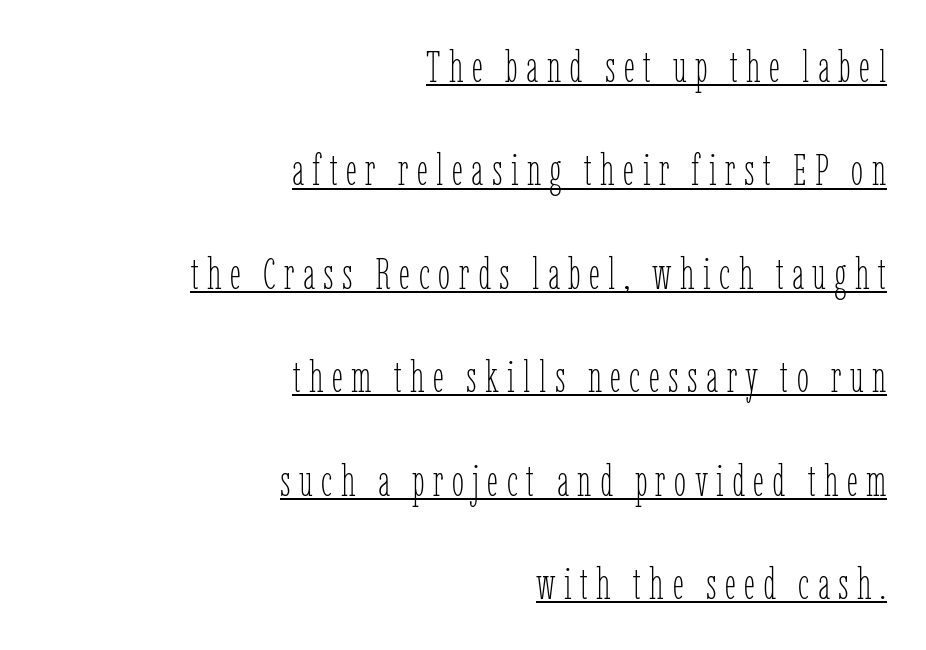
Q: Is the text bold? A: No.
Q: Is the text italic (slanted)? A: No, it is upright.
Q: Is the text underlined? A: Yes.
Q: How is the paragraph aligned? A: Right-aligned.
Q: Is the spacing between lines tight, normal or loose? A: Loose.
Q: Width (condensed, normal, or wide)? A: Condensed.
Q: Stroke contrast? A: Low.
Q: x-height? A: Medium.
Q: Monospaced? A: No.
